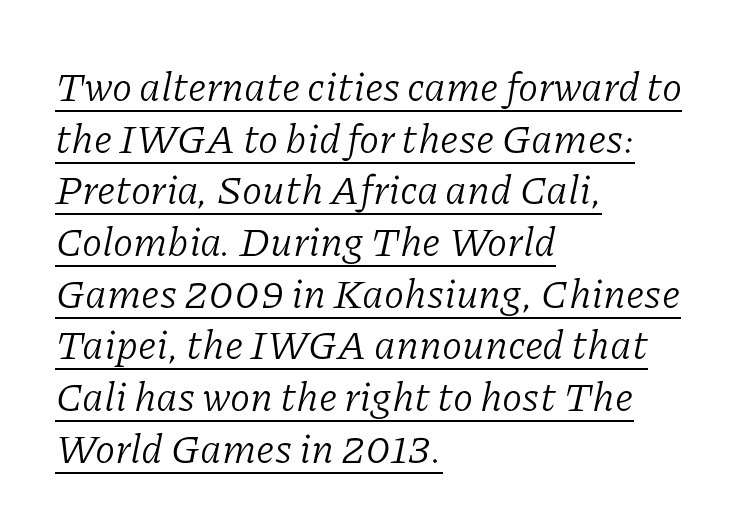
Q: Is the text bold? A: No.
Q: Is the text italic (slanted)? A: Yes, it leans right by about 11 degrees.
Q: Is the typeface a serif or a sans-serif typeface? A: Serif.
Q: Is the text underlined? A: Yes.
Q: How is the paragraph aligned? A: Left-aligned.
Q: Is the spacing between letters normal or unusually wide? A: Normal.
Q: Is the spacing between lines tight, normal or loose? A: Normal.
Q: Width (condensed, normal, or wide)? A: Normal.
Q: Stroke contrast? A: Low.
Q: x-height? A: Medium.
Q: Monospaced? A: No.
